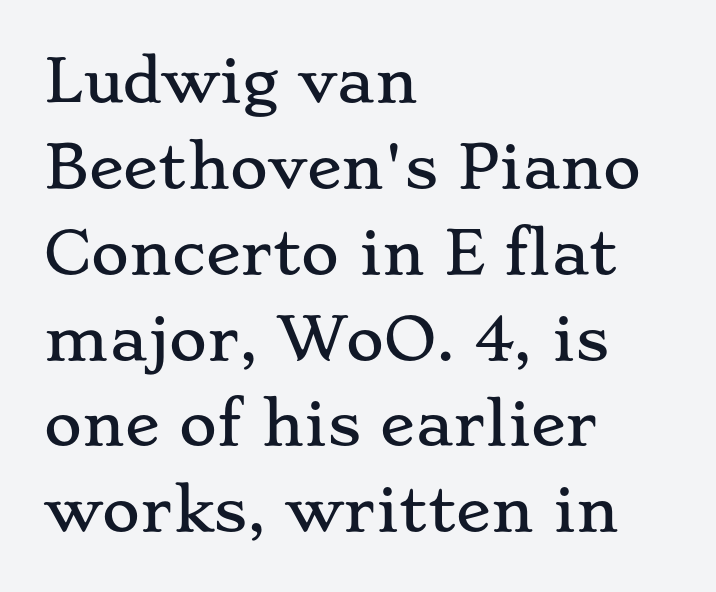
Q: Is the text italic (slanted)? A: No, it is upright.
Q: Is the typeface a serif or a sans-serif typeface? A: Serif.
Q: Is the text underlined? A: No.
Q: How is the paragraph aligned? A: Left-aligned.
Q: Is the spacing between letters normal or unusually wide? A: Normal.
Q: Is the spacing between lines tight, normal or loose? A: Normal.
Q: Width (condensed, normal, or wide)? A: Wide.
Q: Stroke contrast? A: Low.
Q: x-height? A: Small.
Q: Monospaced? A: No.
